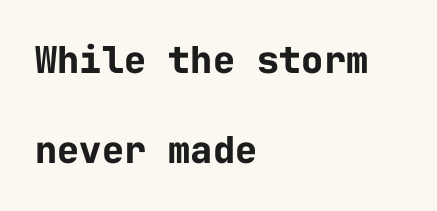
The image shows 37 px bold sans-serif type, upright, monospaced; set left-aligned, loose line spacing (2.44x), normal letter spacing, not underlined; low stroke contrast and a medium x-height.
